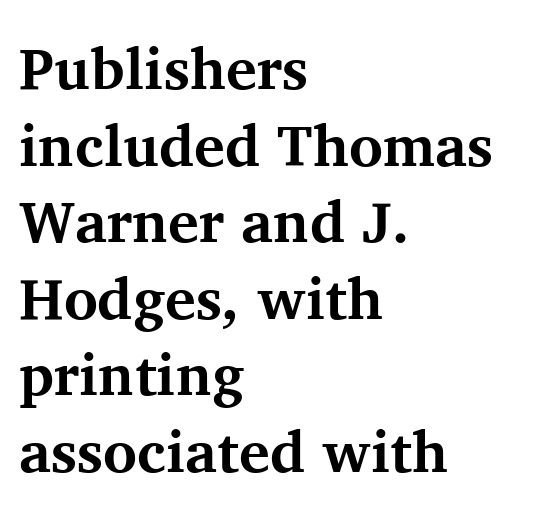
{"serif": "yes", "italic": "no", "bold": "yes", "weight": "bold", "width": "normal", "stroke_contrast": "medium", "x_height": "medium", "monospaced": "no", "underline": "no", "align": "left", "line_spacing": "normal", "line_spacing_ratio": 1.32, "letter_spacing": "normal", "letter_spacing_em": 0.0, "glyph_px": 58}
